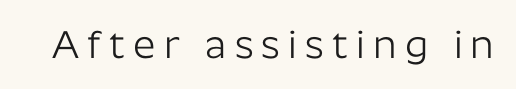
Quick note: underline off. A typesetter would call this proportional, since set widths differ per character. It's the straight-up-and-down kind of type. This sample uses expanded letter spacing, leaving extra air between glyphs. The weight tops out at a normal text grade.
